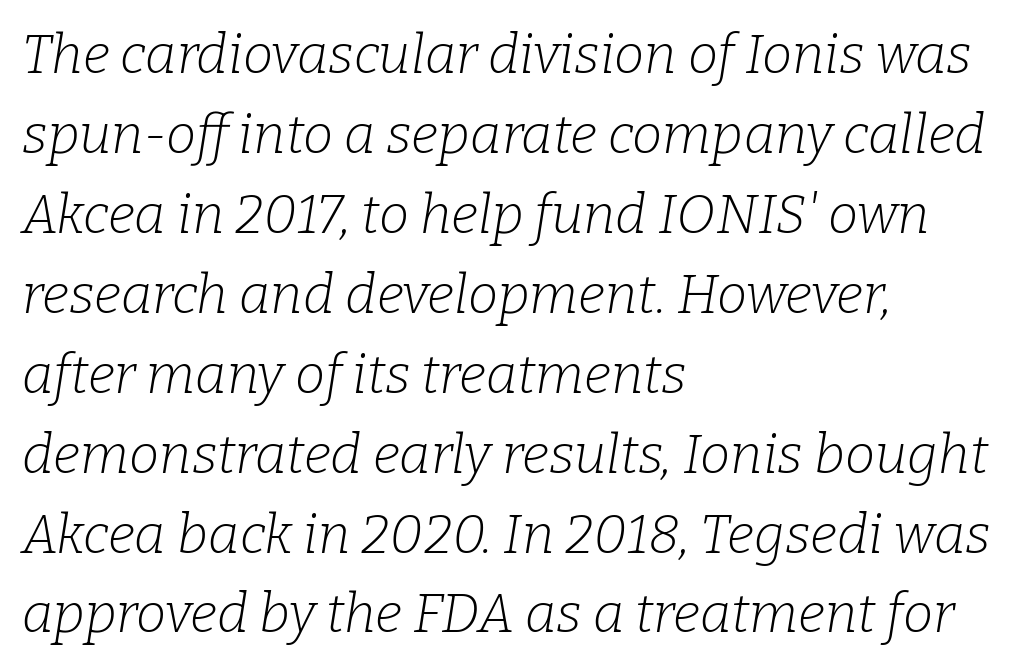
{"serif": "yes", "italic": "yes", "lean": "right", "slant_degrees": 9, "bold": "no", "weight": "light", "width": "normal", "stroke_contrast": "low", "x_height": "medium", "monospaced": "no", "underline": "no", "align": "left", "line_spacing": "normal", "line_spacing_ratio": 1.48, "letter_spacing": "normal", "letter_spacing_em": 0.0, "glyph_px": 54}
